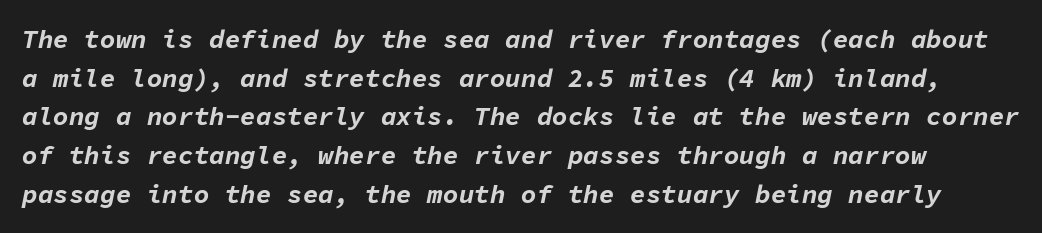
How are the letters spaced? Ordinarily, with no added tracking. Typographic density is high because the face is bold. The designer left line spacing at the default. The lettering tilts uniformly, giving the passage an italic look.
